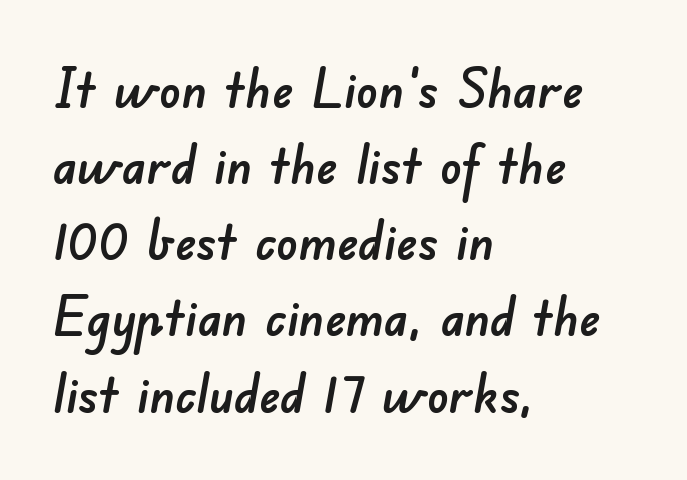
Classification — sans serif. What stands out about the letter spacing? Nothing — it is the standard amount. The ragged edge is on the right, which tells us the setting is flush left. Character widths vary here, with narrow letters taking less room than wide ones. Just letters on the line, the space beneath them empty. Compared with typical paragraphs, the rows here are spaced about the same.
